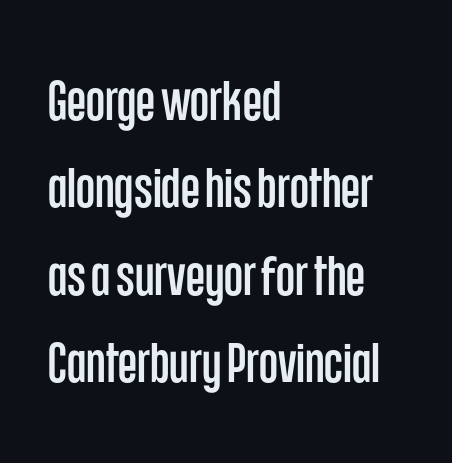
Q: Is the text italic (slanted)? A: No, it is upright.
Q: Is the typeface a serif or a sans-serif typeface? A: Sans-serif.
Q: Is the text underlined? A: No.
Q: How is the paragraph aligned? A: Left-aligned.
Q: Is the spacing between letters normal or unusually wide? A: Normal.
Q: Is the spacing between lines tight, normal or loose? A: Normal.
Q: Width (condensed, normal, or wide)? A: Condensed.
Q: Stroke contrast? A: Low.
Q: x-height? A: Large.
Q: Monospaced? A: No.
